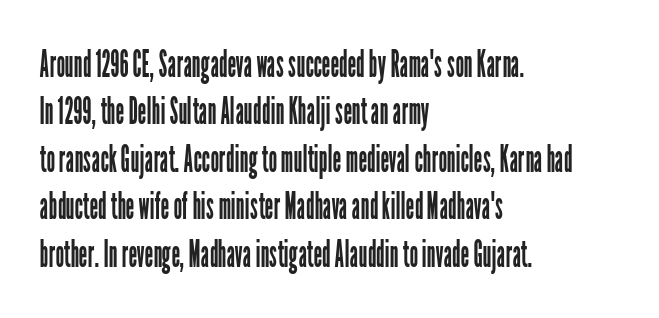
Examine the stroke ends and you'll find no serifs. This is not heavy type; no bold has been used. Nobody drew a line under any word here. The rendering uses natural spacing where letterforms have individual widths. These lines keep a tight, regular rhythm from letter to letter. Upright lettering throughout.
